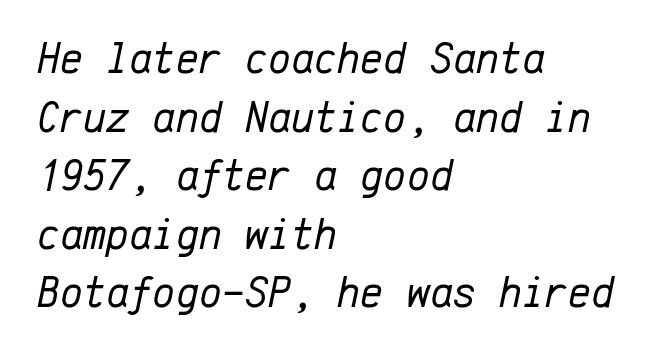
The image shows 44 px regular-weight type, italic (leaning right), monospaced; set left-aligned, normal line spacing (1.33x), normal letter spacing, not underlined; low stroke contrast and a medium x-height.
